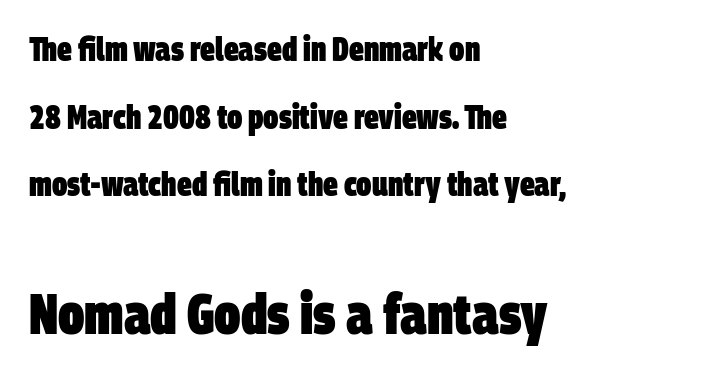
The image shows 57 px heavy, condensed sans-serif type; set left-aligned, loose line spacing (2.05x), normal letter spacing, not underlined; the second (bottom) block is 1.73x larger; low stroke contrast and a large x-height.
